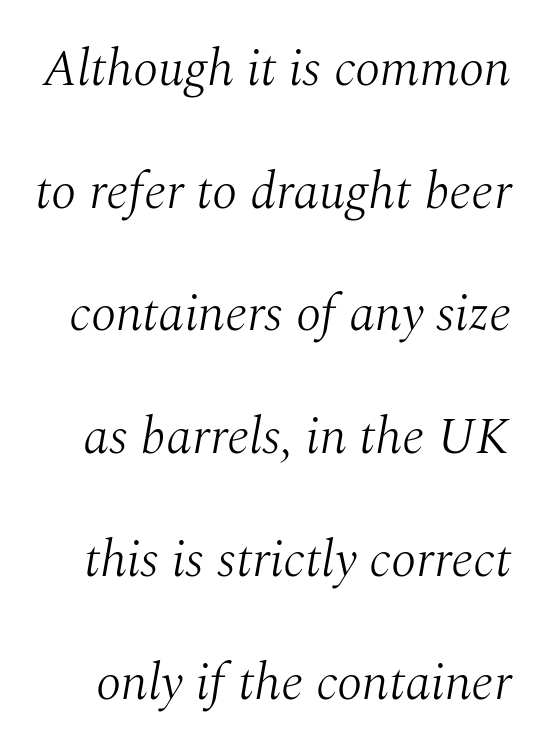
{"serif": "yes", "italic": "yes", "lean": "right", "slant_degrees": 10, "bold": "no", "weight": "light", "width": "normal", "stroke_contrast": "medium", "x_height": "medium", "monospaced": "no", "underline": "no", "line_spacing": "loose", "line_spacing_ratio": 2.36, "letter_spacing": "normal", "letter_spacing_em": 0.0, "glyph_px": 52}
